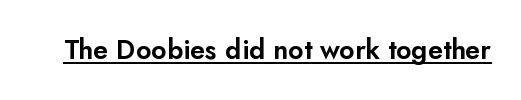
Q: Is the text italic (slanted)? A: No, it is upright.
Q: Is the text underlined? A: Yes.
Q: Is the spacing between letters normal or unusually wide? A: Normal.
